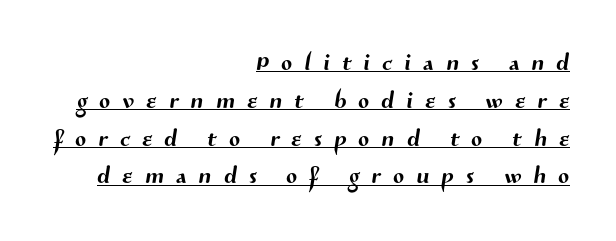
Q: Is the typeface a serif or a sans-serif typeface? A: Sans-serif.
Q: Is the text underlined? A: Yes.
Q: How is the paragraph aligned? A: Right-aligned.
Q: Is the spacing between letters normal or unusually wide? A: Unusually wide.
Q: Width (condensed, normal, or wide)? A: Normal.
Q: Stroke contrast? A: Medium.
Q: x-height? A: Medium.
Q: Monospaced? A: No.
